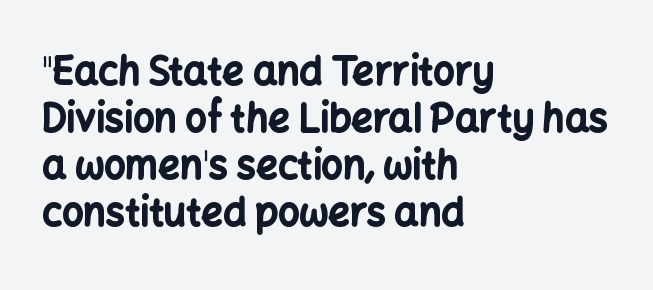
Q: Is the text bold? A: Yes.
Q: Is the text italic (slanted)? A: No, it is upright.
Q: Is the typeface a serif or a sans-serif typeface? A: Sans-serif.
Q: Is the text underlined? A: No.
Q: How is the paragraph aligned? A: Left-aligned.
Q: Is the spacing between letters normal or unusually wide? A: Normal.
Q: Width (condensed, normal, or wide)? A: Normal.
Q: Stroke contrast? A: Low.
Q: x-height? A: Medium.
Q: Monospaced? A: No.
